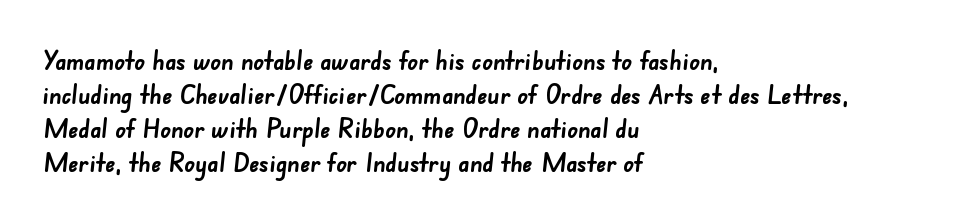
Q: Is the text bold? A: Yes.
Q: Is the text underlined? A: No.
Q: How is the paragraph aligned? A: Left-aligned.
Q: Is the spacing between letters normal or unusually wide? A: Normal.
Q: Is the spacing between lines tight, normal or loose? A: Normal.
